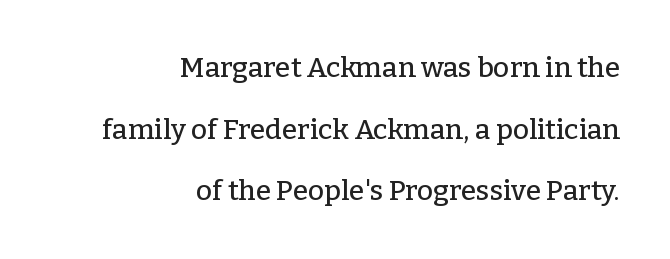
{"serif": "yes", "italic": "no", "width": "normal", "stroke_contrast": "low", "x_height": "medium", "monospaced": "no", "underline": "no", "align": "right", "line_spacing": "loose", "line_spacing_ratio": 2.2, "letter_spacing": "normal", "letter_spacing_em": 0.0, "glyph_px": 28}
